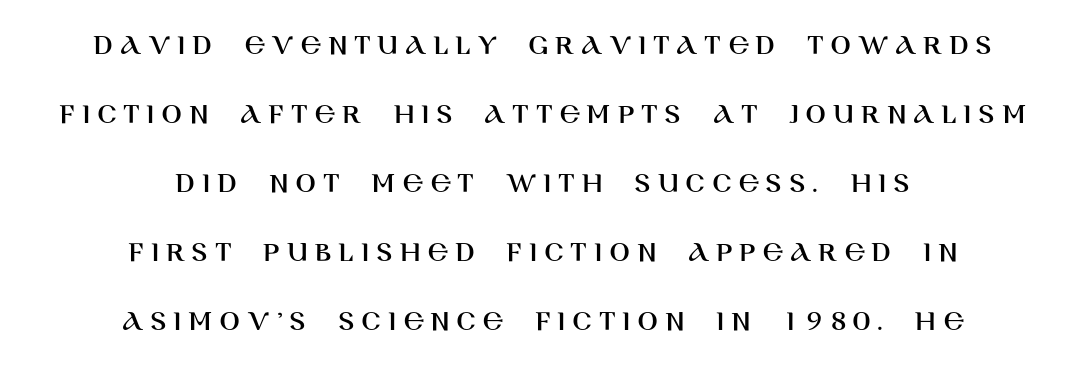
The image shows 30 px sans-serif type, upright; set centered, loose line spacing (2.3x), unusually wide letter spacing (+0.23 em), not underlined; high stroke contrast and a large x-height.
